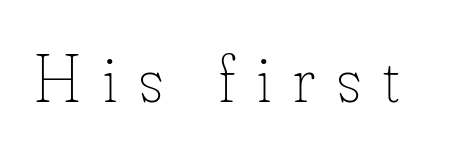
{"italic": "no", "bold": "no", "weight": "thin", "width": "normal", "stroke_contrast": "low", "x_height": "small", "monospaced": "no", "underline": "no", "letter_spacing": "wide", "letter_spacing_em": 0.32, "glyph_px": 69}
